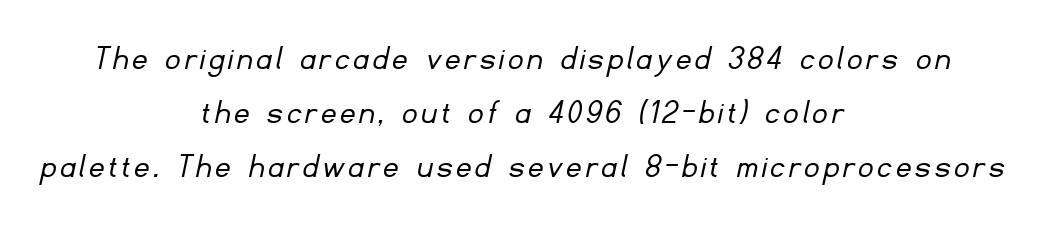
Normally led — the rows are evenly, conventionally spaced. The text block is weighted toward neither margin, spreading evenly from the middle. Regarding serifs, this sample does without them. Underlining? Definitely not there. Is the type heavy? It reads as light-to-regular instead.
